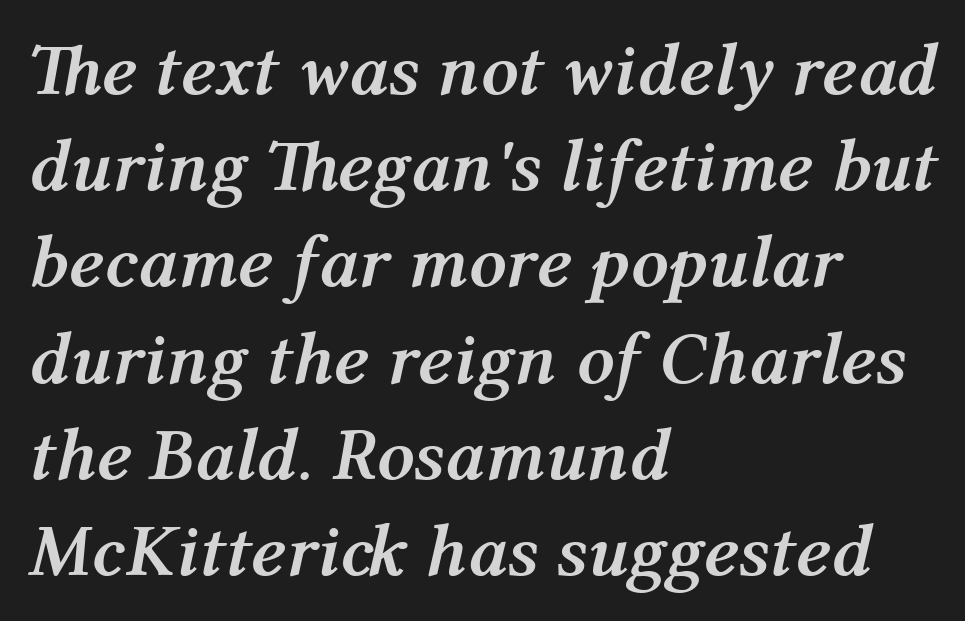
{"italic": "yes", "lean": "right", "slant_degrees": 12, "bold": "yes", "weight": "semibold", "width": "normal", "stroke_contrast": "medium", "x_height": "medium", "monospaced": "no", "underline": "no", "align": "left", "line_spacing": "normal", "line_spacing_ratio": 1.3, "letter_spacing": "normal", "letter_spacing_em": 0.0, "glyph_px": 74}
